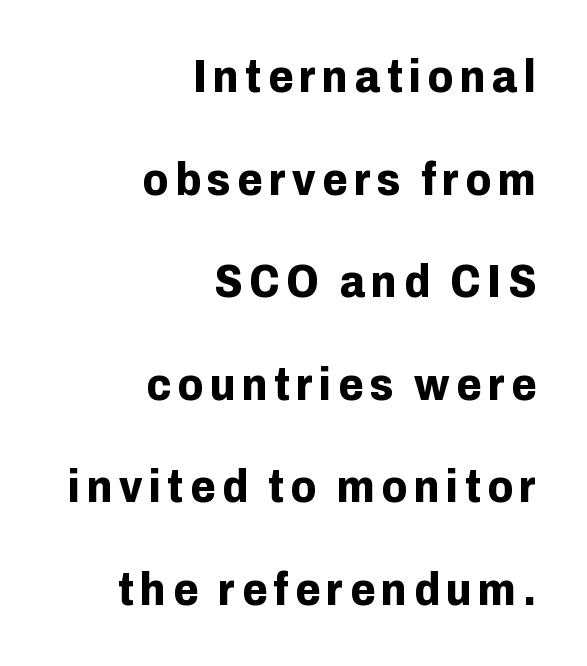
Q: Is the text bold? A: Yes.
Q: Is the text italic (slanted)? A: No, it is upright.
Q: Is the typeface a serif or a sans-serif typeface? A: Sans-serif.
Q: Is the text underlined? A: No.
Q: How is the paragraph aligned? A: Right-aligned.
Q: Is the spacing between lines tight, normal or loose? A: Loose.
Q: Width (condensed, normal, or wide)? A: Normal.
Q: Stroke contrast? A: Low.
Q: x-height? A: Medium.
Q: Monospaced? A: No.
